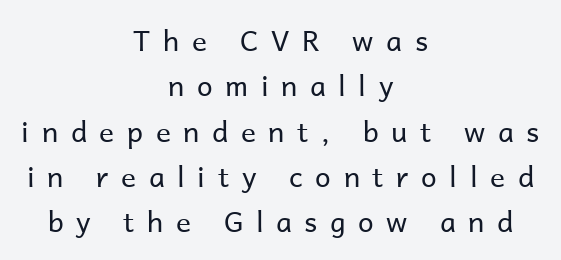
Typeset on center — no edge is straight. A typesetter would label this face a sans. Words float on clear page, feet unadorned. Heft: none added — not bold.
